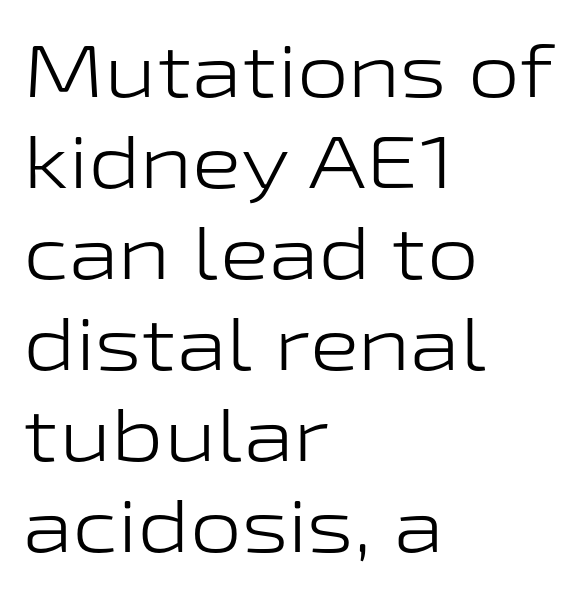
Q: Is the text bold? A: No.
Q: Is the text italic (slanted)? A: No, it is upright.
Q: Is the typeface a serif or a sans-serif typeface? A: Sans-serif.
Q: Is the text underlined? A: No.
Q: How is the paragraph aligned? A: Left-aligned.
Q: Is the spacing between letters normal or unusually wide? A: Normal.
Q: Width (condensed, normal, or wide)? A: Wide.
Q: Stroke contrast? A: Low.
Q: x-height? A: Medium.
Q: Monospaced? A: No.
